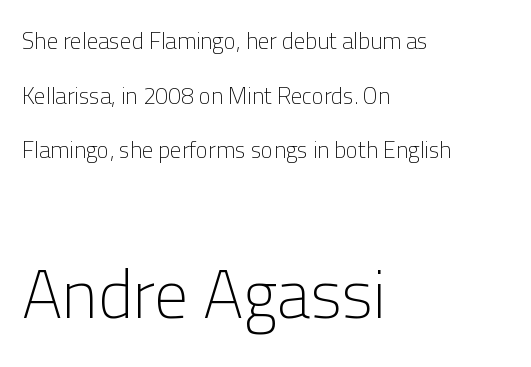
Teacher's note: observe the even left margin — that is flush-left alignment. Compared with typical body copy, the letter spacing here is the same. The gap between lines stays unmarked. Typesetter's note — lower block bumped up in size, upper block left smaller.
